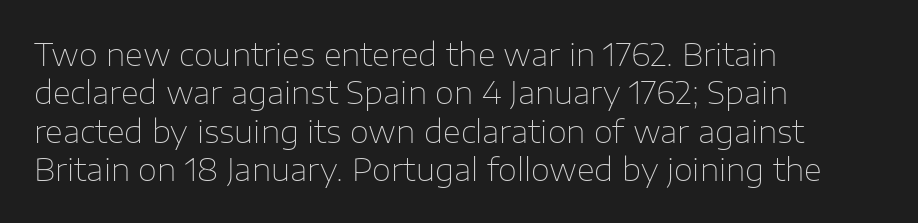
The image shows 31 px thin sans-serif type, upright; set left-aligned, line spacing 1.24x, normal letter spacing, not underlined; low stroke contrast and a medium x-height.
